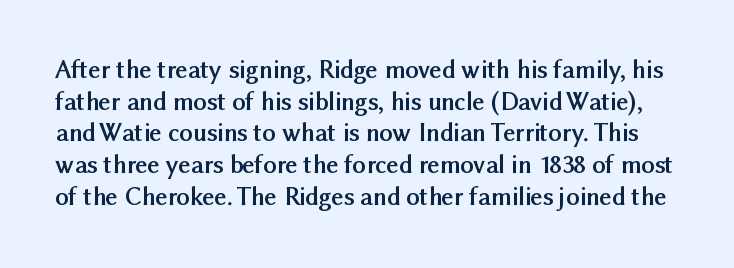
{"italic": "no", "bold": "yes", "underline": "no", "line_spacing_ratio": 1.22, "letter_spacing": "normal", "letter_spacing_em": 0.0, "glyph_px": 26}
